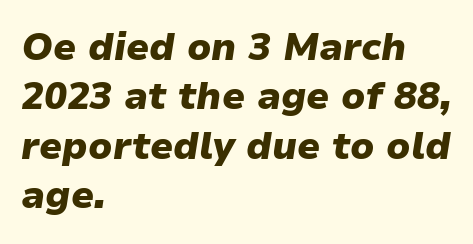
Its strokes are broad and dark, the hallmark of bold type. Students, note that the glyphs here touch the page at normal intervals. Underline: absent. The lines are quadded left.
